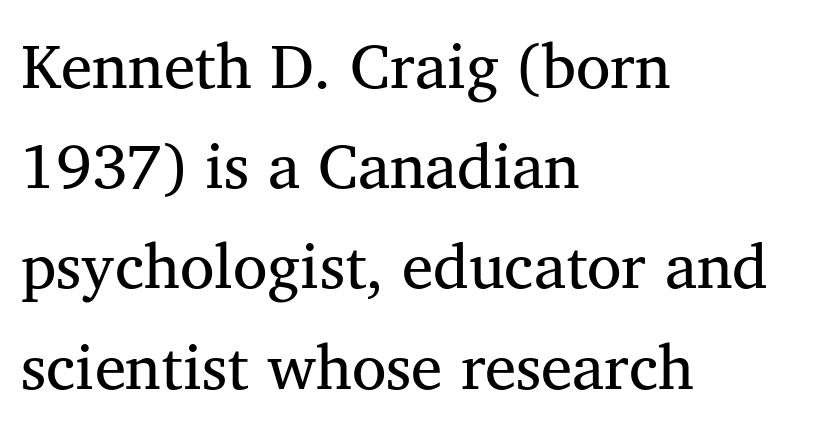
Does the copy run flush right? No — it runs flush left. A typesetter would call this proportional, since set widths differ per character. A roman cut, with each character standing at attention. Serifs: yes, visible at the terminals of the letterforms.
